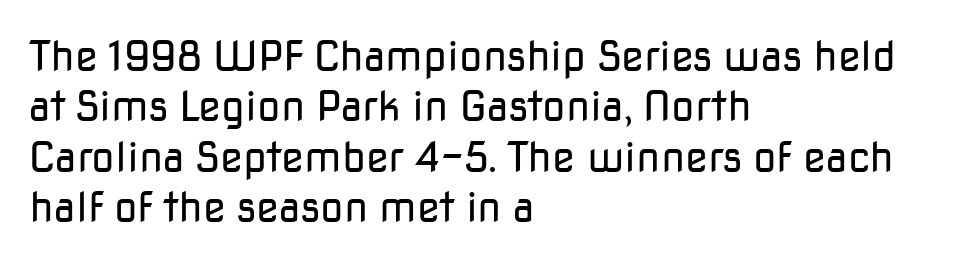
The image shows 42 px regular-weight sans-serif type, upright; set left-aligned, line spacing 1.2x, normal letter spacing, not underlined; low stroke contrast and a medium x-height.
